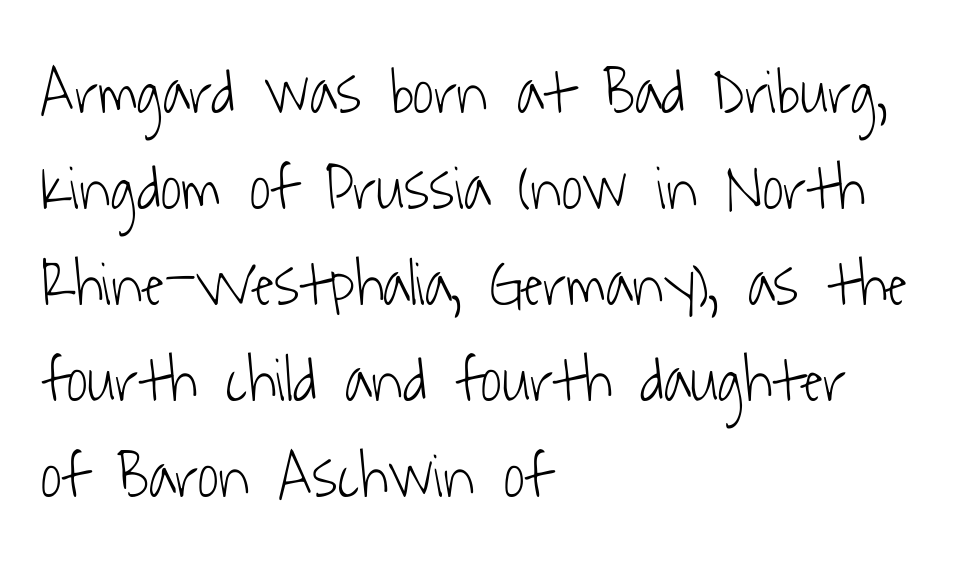
Q: Is the text bold? A: No.
Q: Is the typeface a serif or a sans-serif typeface? A: Sans-serif.
Q: Is the text underlined? A: No.
Q: How is the paragraph aligned? A: Left-aligned.
Q: Is the spacing between letters normal or unusually wide? A: Normal.
Q: Is the spacing between lines tight, normal or loose? A: Normal.
Q: Width (condensed, normal, or wide)? A: Condensed.
Q: Stroke contrast? A: Low.
Q: x-height? A: Medium.
Q: Monospaced? A: No.
